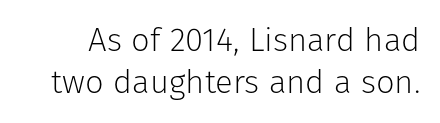
A typesetter would mark this as roman, not italic. Observe the absence of serifs on each vertical stroke in this sample. Does the leading feel generous? No, just average. Students, note that the glyphs here touch the page at normal intervals. This sample has the flowing, uneven cadence of proportional lettering.
